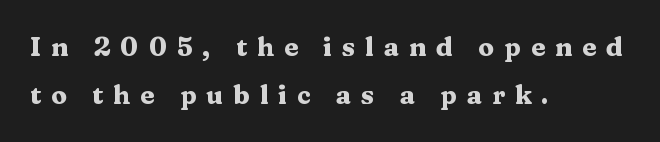
{"italic": "no", "bold": "yes", "underline": "no", "align": "left", "line_spacing_ratio": 1.85, "letter_spacing": "wide", "letter_spacing_em": 0.38, "glyph_px": 26}
